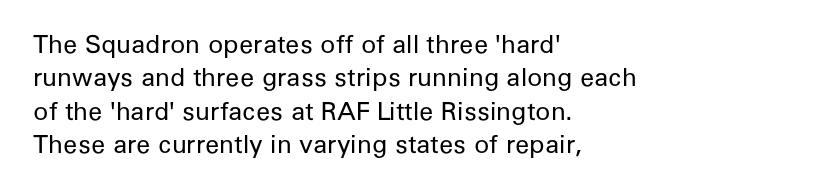
The image shows 25 px text type, upright; set left-aligned, normal line spacing (1.34x), normal letter spacing, not underlined.
